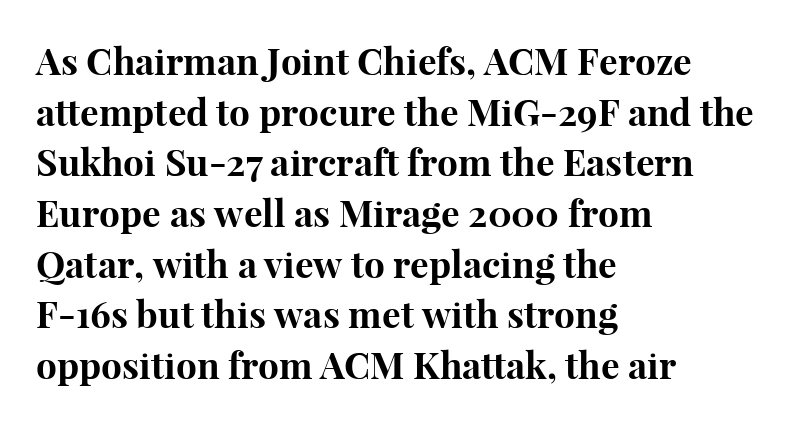
Underline: absent. The rows are spaced the way most documents space them. Layout note: lines flush left. As a designer I'd log this as weight 700, bold. Is the letter spacing exaggerated? No — it looks like the ordinary default. Note the varied advance widths — an 'i' is clearly narrower than an 'm'.
